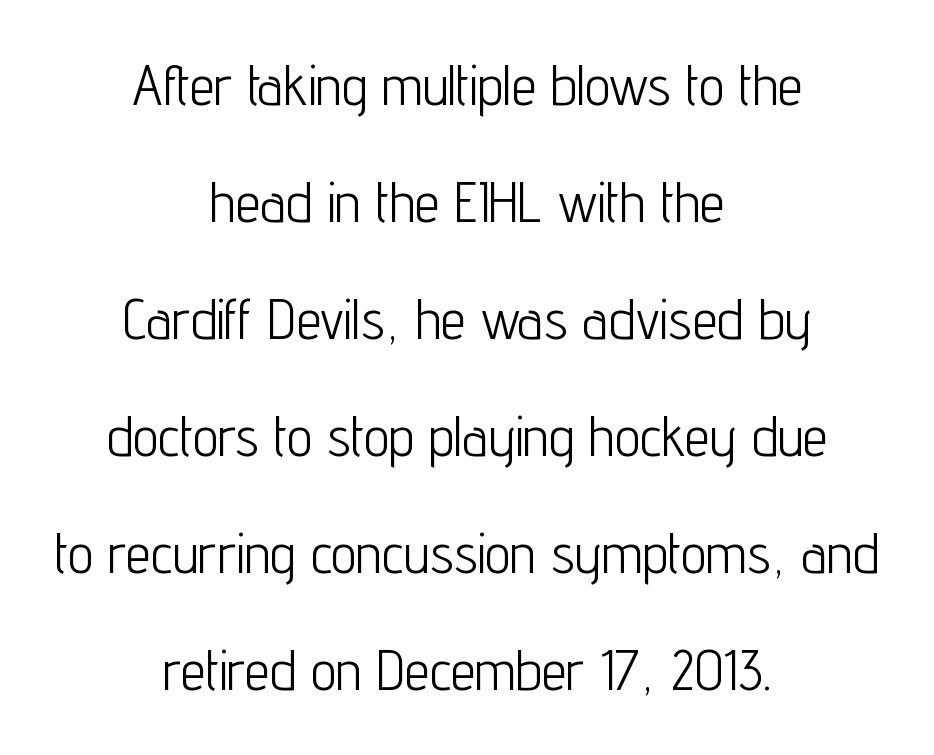
The image shows 56 px light, condensed sans-serif type, upright; set centered, loose line spacing (2.09x), normal letter spacing, not underlined; low stroke contrast and a medium x-height.
